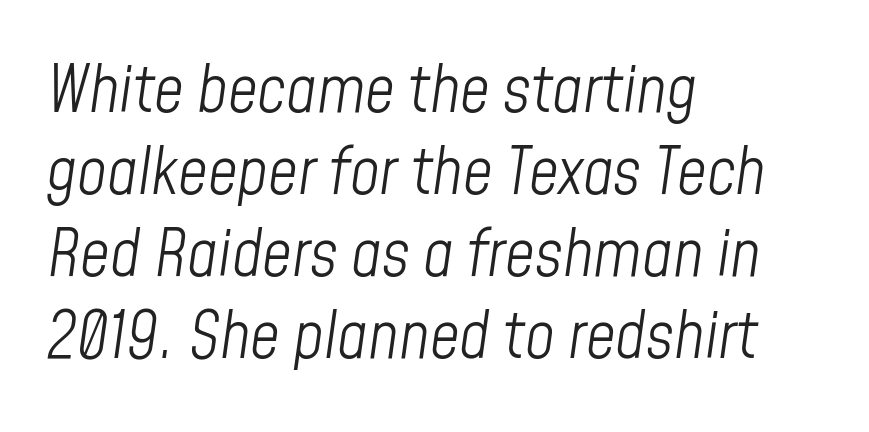
{"italic": "yes", "lean": "right", "slant_degrees": 8, "bold": "no", "weight": "light", "width": "condensed", "stroke_contrast": "low", "x_height": "medium", "monospaced": "no", "underline": "no", "align": "left", "line_spacing": "normal", "line_spacing_ratio": 1.26, "letter_spacing": "normal", "letter_spacing_em": 0.0, "glyph_px": 65}
